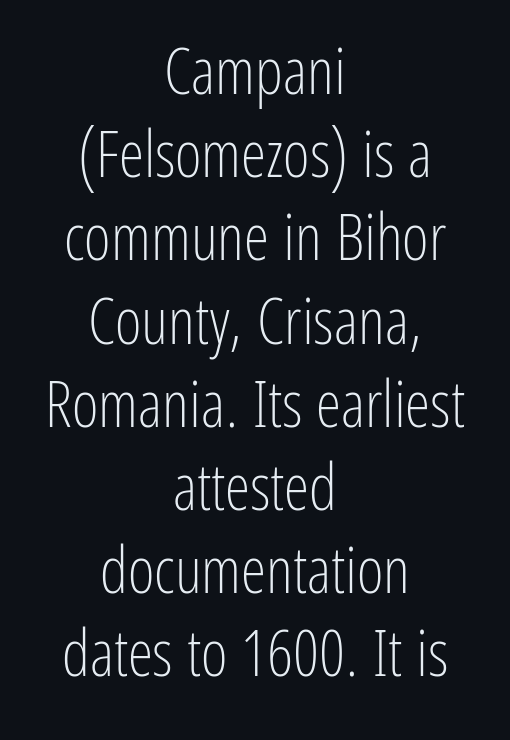
{"serif": "no", "italic": "no", "bold": "no", "weight": "light", "width": "condensed", "stroke_contrast": "low", "x_height": "medium", "monospaced": "no", "underline": "no", "align": "center", "line_spacing": "normal", "line_spacing_ratio": 1.3, "letter_spacing": "normal", "letter_spacing_em": 0.0, "glyph_px": 64}
